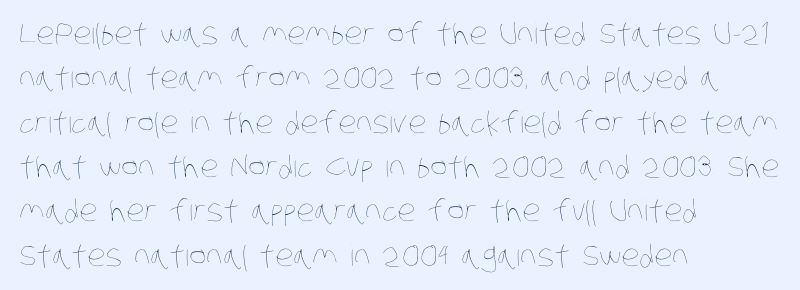
Q: Is the text bold? A: No.
Q: Is the text underlined? A: No.
Q: How is the paragraph aligned? A: Left-aligned.
Q: Is the spacing between letters normal or unusually wide? A: Normal.
Q: Is the spacing between lines tight, normal or loose? A: Normal.
Q: Width (condensed, normal, or wide)? A: Condensed.
Q: Stroke contrast? A: Low.
Q: x-height? A: Large.
Q: Monospaced? A: No.
